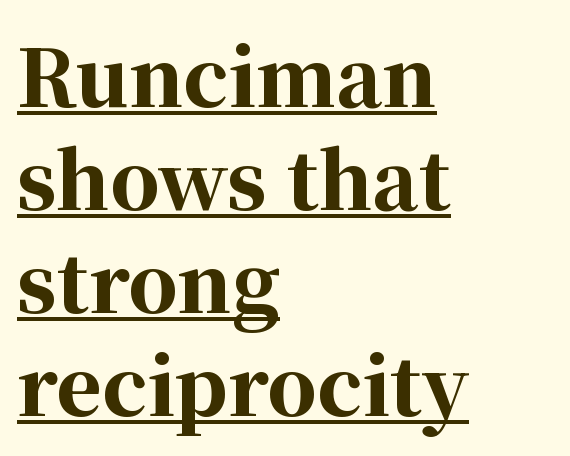
Stroke thickness is high; the sample reads as a true bold. Line spacing here is normal. The lines in this sample share a left origin and differ only in where they stop. Is this a fixed-width face? No — the glyphs have proportional, varying widths. These lines keep a tight, regular rhythm from letter to letter.
